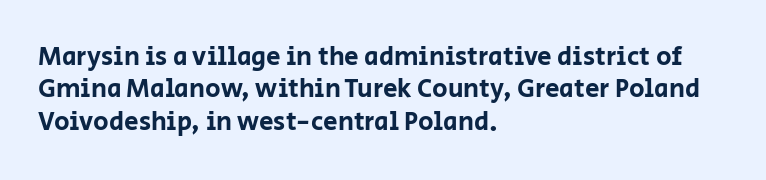
The image shows 26 px text type, upright; set left-aligned, normal line spacing (1.25x), normal letter spacing, not underlined.
